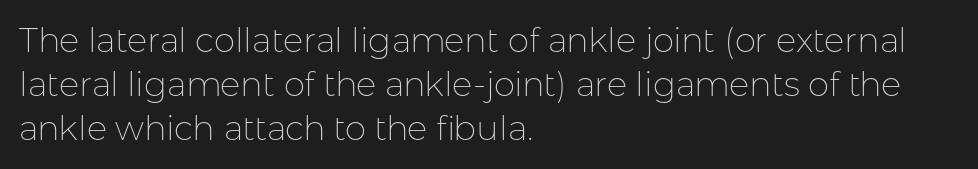
The typesetting does not lean heavy: it is not bold. You can tell from the bare stems that sans-serif type was used. The type sits square on the baseline with zero lean. A clean baseline with only descenders dipping below it. In terms of letterspacing, this is plain default setting. Casual observation: everything's shoved over to the left.
